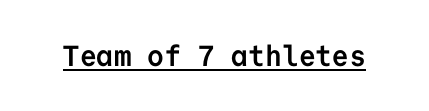
{"serif": "no", "italic": "no", "bold": "yes", "weight": "semibold", "width": "normal", "stroke_contrast": "low", "x_height": "medium", "monospaced": "yes", "underline": "yes", "letter_spacing": "normal", "letter_spacing_em": 0.0, "glyph_px": 29}
